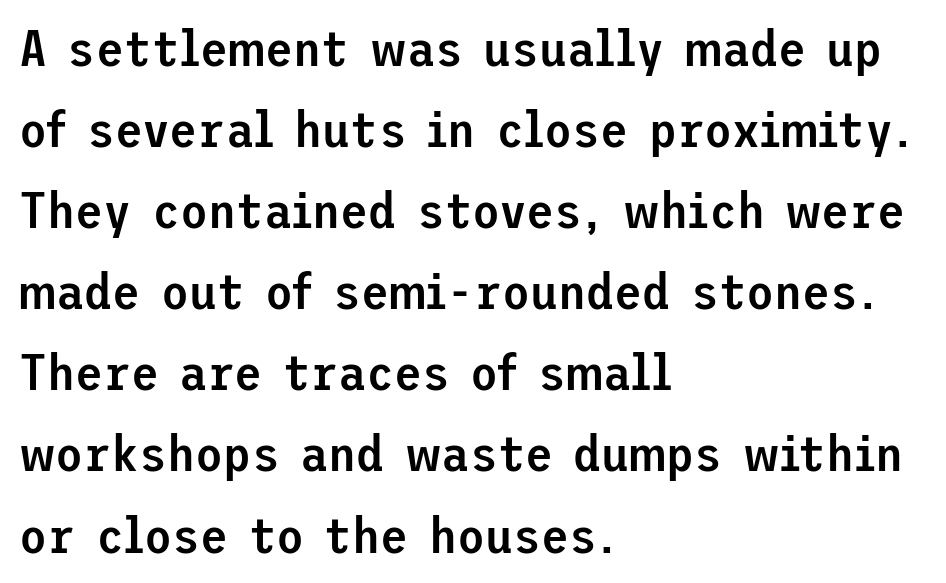
Visually the block forms a straight wall on the left and a jagged coastline on the right. Spacing between characters is what you'd get straight out of the box. Is there much room between lines? A standard amount, neither cramped nor airy. Posture: upright roman. Plain, unruled lines of type.
